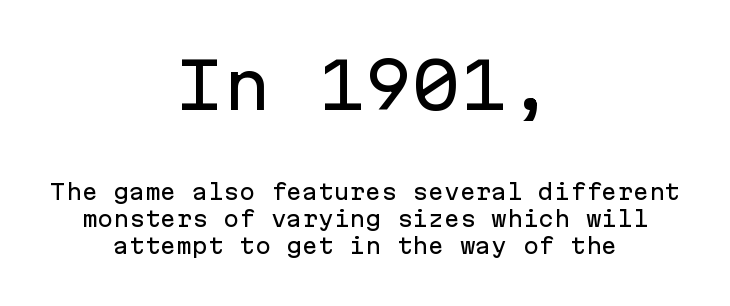
Q: Is the text italic (slanted)? A: No, it is upright.
Q: Is the typeface a serif or a sans-serif typeface? A: Sans-serif.
Q: Is the text underlined? A: No.
Q: How is the paragraph aligned? A: Centered.
Q: Is the spacing between letters normal or unusually wide? A: Normal.
Q: Is the spacing between lines tight, normal or loose? A: Normal.
Q: Which block of text is set in a larger size, the first (top) or the second (bottom)? A: The first (top) one.
Q: Width (condensed, normal, or wide)? A: Normal.
Q: Stroke contrast? A: Low.
Q: x-height? A: Medium.
Q: Monospaced? A: Yes.
